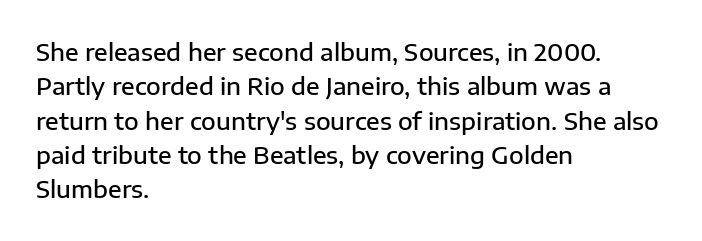
Q: Is the text bold? A: Semi-bold.
Q: Is the text italic (slanted)? A: No, it is upright.
Q: Is the text underlined? A: No.
Q: How is the paragraph aligned? A: Left-aligned.
Q: Is the spacing between letters normal or unusually wide? A: Normal.
Q: Is the spacing between lines tight, normal or loose? A: Normal.
